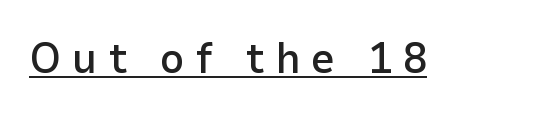
Characters follow at a spacing far wider than the type designer built in. The face used here is proportionally spaced, like ordinary book or web type. Descenders here cross a horizontal rule under the line. This is the in-between weight designers call semibold or demi. The axis of the letterforms is exactly vertical.
